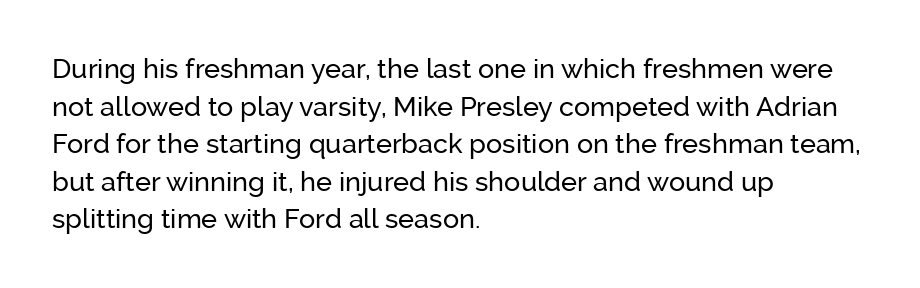
{"italic": "no", "underline": "no", "align": "left", "line_spacing": "normal", "line_spacing_ratio": 1.39, "letter_spacing": "normal", "letter_spacing_em": 0.0, "glyph_px": 27}
